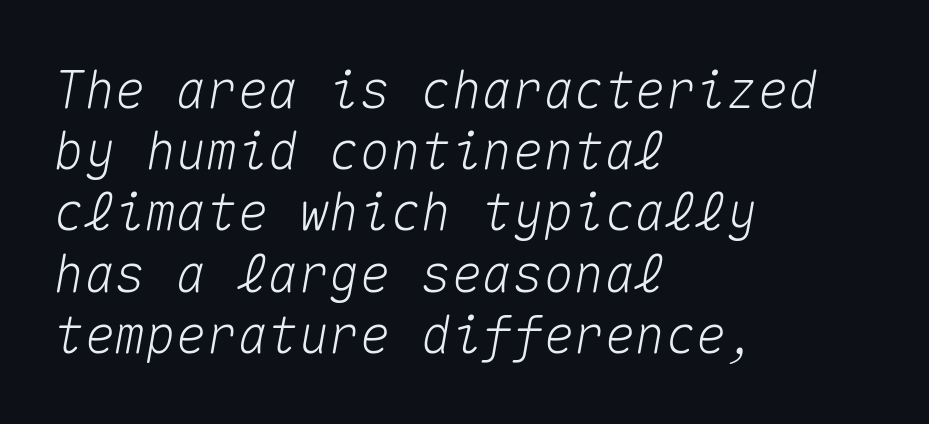
The glyphs are unaccompanied by any horizontal stroke below them. The rendering applies a slant to the glyphs. Alignment: flush left. Looks like terminal output: every glyph gets an equal slot.
